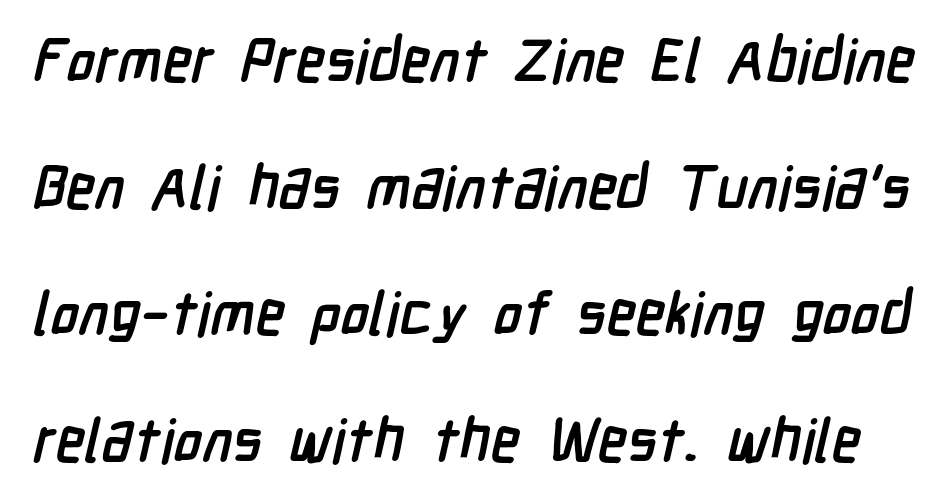
{"serif": "no", "bold": "yes", "weight": "semibold", "width": "condensed", "stroke_contrast": "low", "x_height": "medium", "monospaced": "no", "underline": "no", "line_spacing": "loose", "line_spacing_ratio": 2.11, "letter_spacing": "normal", "letter_spacing_em": 0.0, "glyph_px": 60}
